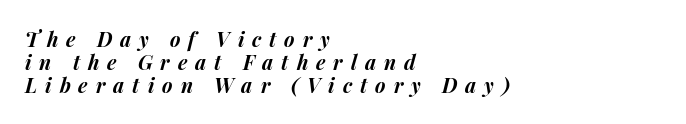
Q: Is the text bold? A: Yes.
Q: Is the text italic (slanted)? A: Yes, it leans right by about 15 degrees.
Q: Is the text underlined? A: No.
Q: How is the paragraph aligned? A: Left-aligned.
Q: Is the spacing between letters normal or unusually wide? A: Unusually wide.
Q: Is the spacing between lines tight, normal or loose? A: Tight.
